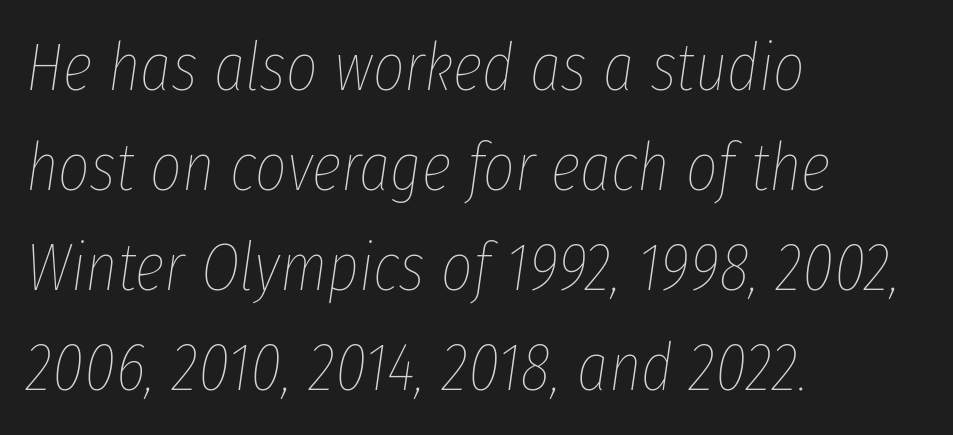
The image shows 68 px thin, condensed type, italic (leaning right); set left-aligned, normal line spacing (1.47x), normal letter spacing, not underlined; low stroke contrast and a medium x-height.
